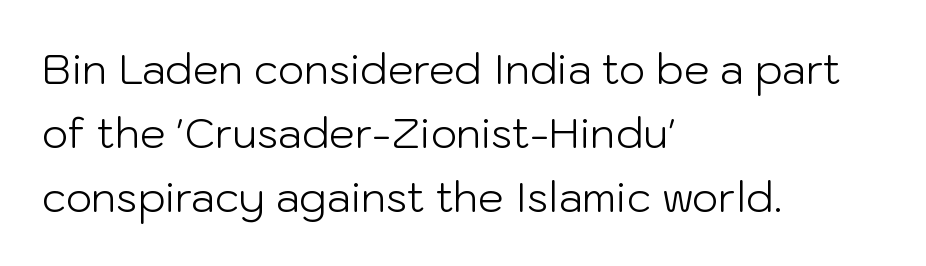
The cut favours lightness, reaching ordinary text weight at its darkest. The rendering keeps characters at their native spacing. The rag falls on the right side of this text block. The specimen omits any rule beneath the text block's lines. The rendering shows plain stroke endings on the letterforms — a sans-serif design.
